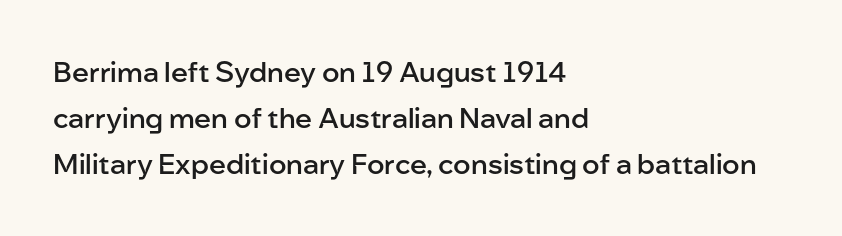
The image shows 28 px semibold sans-serif type, upright; set left-aligned, normal line spacing (1.65x), normal letter spacing, not underlined; low stroke contrast and a medium x-height.
